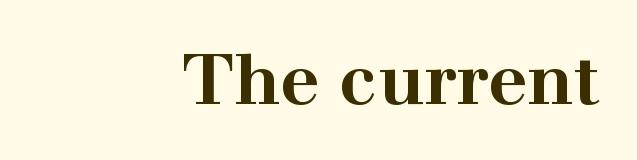
The typesetting leans heavy: a genuine bold. Designer's note — italics off, roman on. The compositor pushed each line to the right boundary. Here the designer chose a conventional face with non-uniform glyph widths. The typeface chosen for these lines features serifs. The space beneath each line is pristine and unruled.
